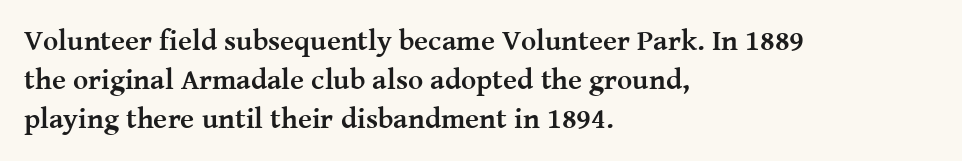
The image shows 29 px semibold serif type, upright; set left-aligned, normal line spacing (1.34x), normal letter spacing, not underlined; medium stroke contrast and a medium x-height.
